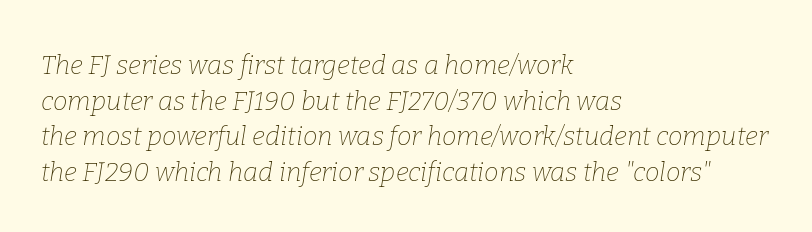
Q: Is the text bold? A: No.
Q: Is the text italic (slanted)? A: Yes, it leans right by about 9 degrees.
Q: Is the text underlined? A: No.
Q: How is the paragraph aligned? A: Left-aligned.
Q: Is the spacing between letters normal or unusually wide? A: Normal.
Q: Is the spacing between lines tight, normal or loose? A: Normal.
